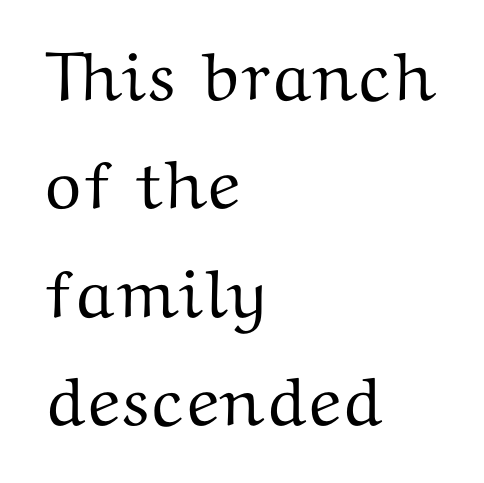
The image shows 69 px wide serif type, upright; set left-aligned, normal line spacing (1.57x), normal letter spacing, not underlined; medium stroke contrast and a medium x-height.
